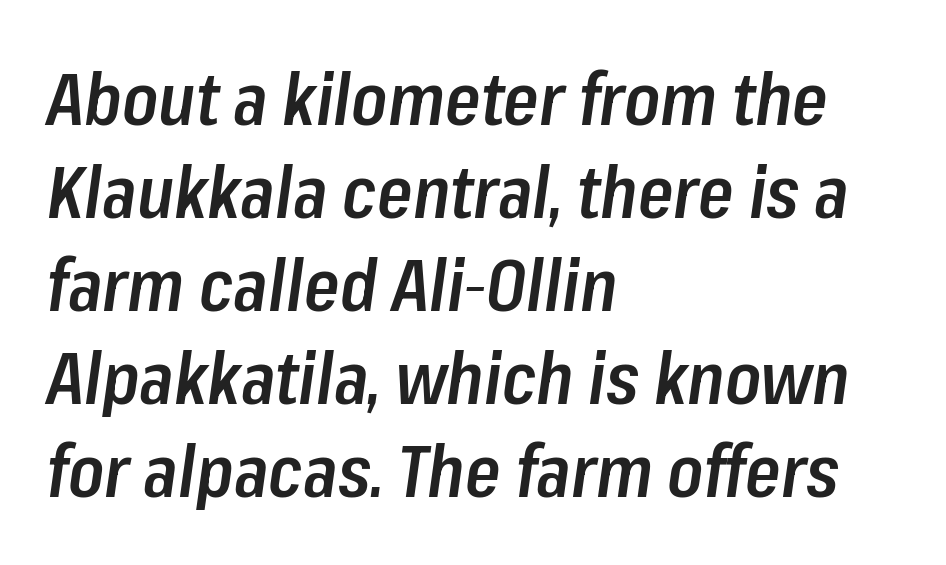
Horizontal bands of white between lines are of average thickness. Typeset ragged right — the left edge is the straight one. A typesetter would mark this as italic. Bold? Not quite — semibold, heavier than regular but stopping short.
